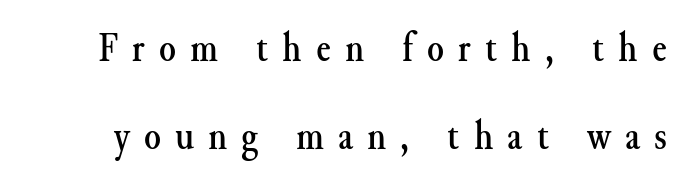
Posture: upright roman. The area under the type is left untouched. Do the characters align in a grid? No, the font is proportional. Display-style spreading of the glyphs; the letterfit is very open. The designer went with a serif here, giving each stem small feet. Regarding leading, the lines here are spaced well apart.
